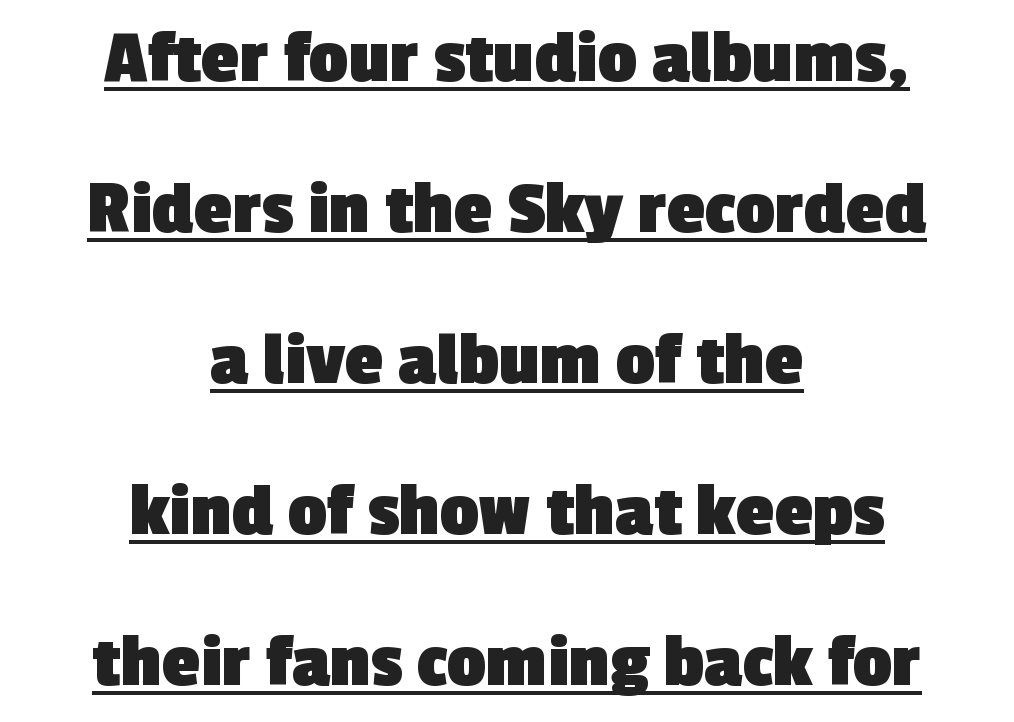
The image shows 77 px heavy sans-serif type; set centered, loose line spacing (1.96x), normal letter spacing, underlined; a medium x-height.
